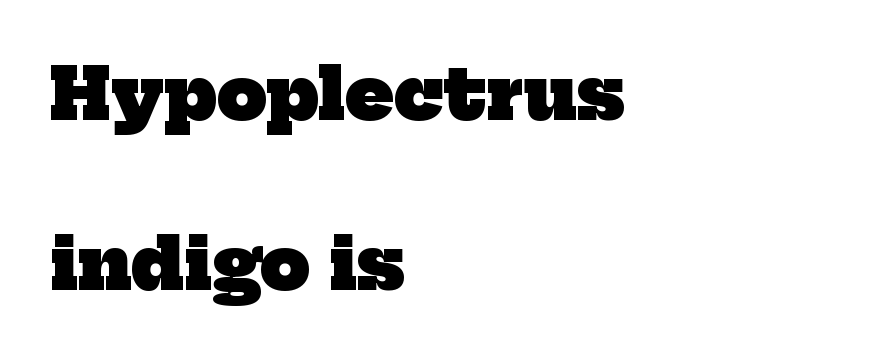
Loosely led — the rows are spread out. Short and long lines alike share a common starting point at left. These lines are composed in type with serifs. Words float on clear page, feet unadorned. Proportional: the letters do not fall into vertical columns. These lines keep a tight, regular rhythm from letter to letter.
